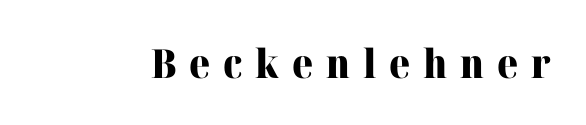
The face used here is rendered with a markedly widened letterfit. Clear beneath every line of the passage. The passage shown is typed in a proportional face where columns would drift. Posture: straight, roman, zero tilt.
